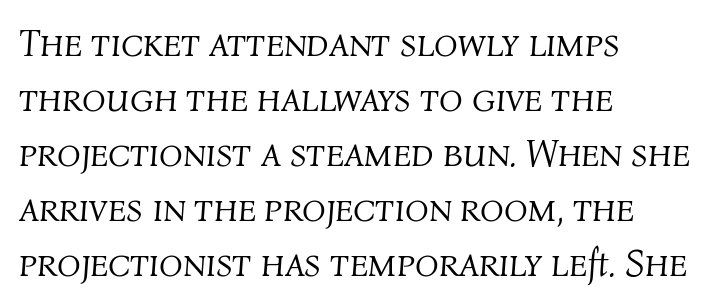
The image shows 39 px light type, italic (leaning right); set left-aligned, normal line spacing (1.41x), normal letter spacing, not underlined; medium stroke contrast and a medium x-height.
